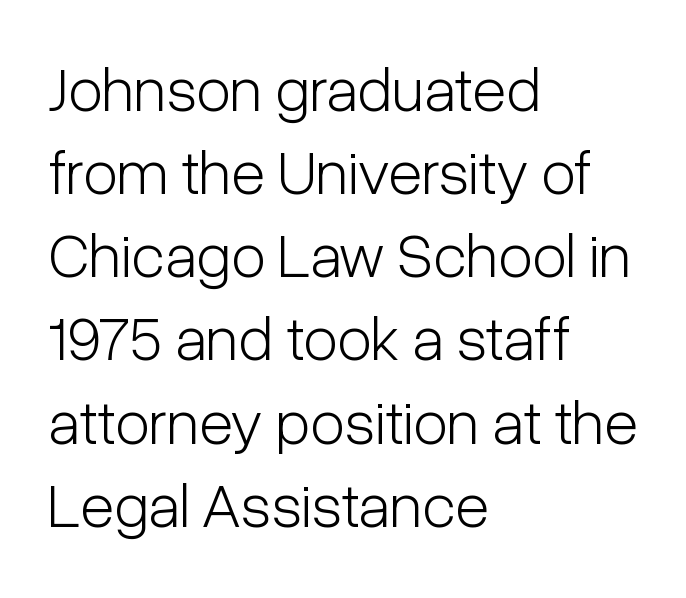
{"serif": "no", "italic": "no", "bold": "no", "weight": "light", "width": "condensed", "stroke_contrast": "low", "x_height": "medium", "monospaced": "no", "underline": "no", "align": "left", "line_spacing": "normal", "line_spacing_ratio": 1.32, "letter_spacing": "normal", "letter_spacing_em": 0.0, "glyph_px": 63}
